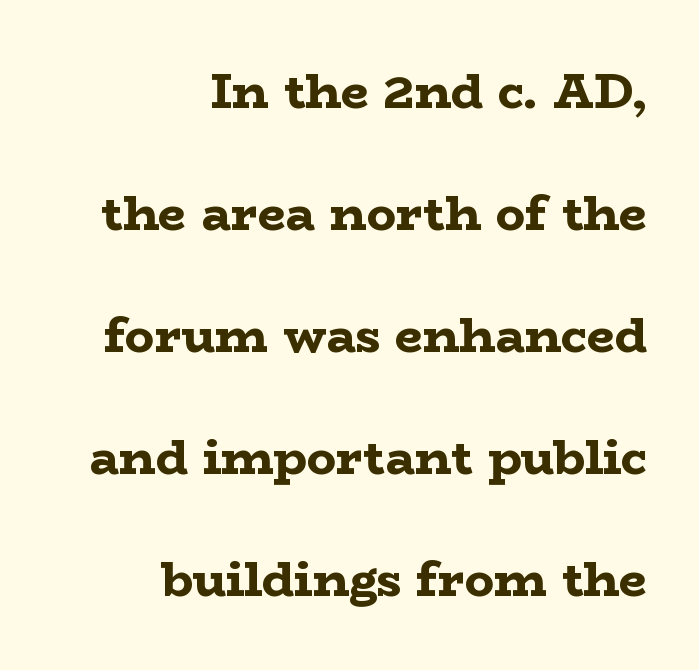
{"serif": "yes", "italic": "no", "bold": "yes", "weight": "bold", "width": "wide", "stroke_contrast": "low", "x_height": "medium", "monospaced": "no", "underline": "no", "align": "right", "line_spacing": "loose", "line_spacing_ratio": 2.49, "letter_spacing": "normal", "letter_spacing_em": 0.0, "glyph_px": 49}
